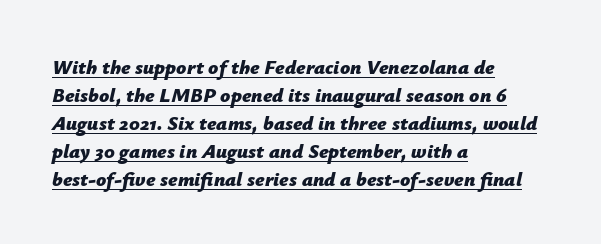
{"italic": "yes", "lean": "right", "slant_degrees": 12, "bold": "yes", "underline": "yes", "align": "left", "line_spacing": "normal", "line_spacing_ratio": 1.4, "letter_spacing": "normal", "letter_spacing_em": 0.0, "glyph_px": 20}
